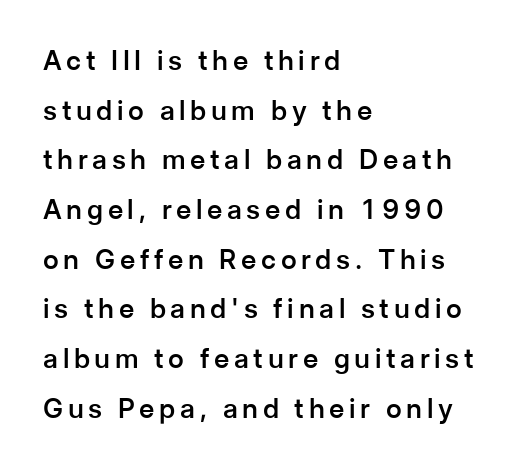
The image shows 27 px text type, upright; set left-aligned, line spacing 1.84x, not underlined.
